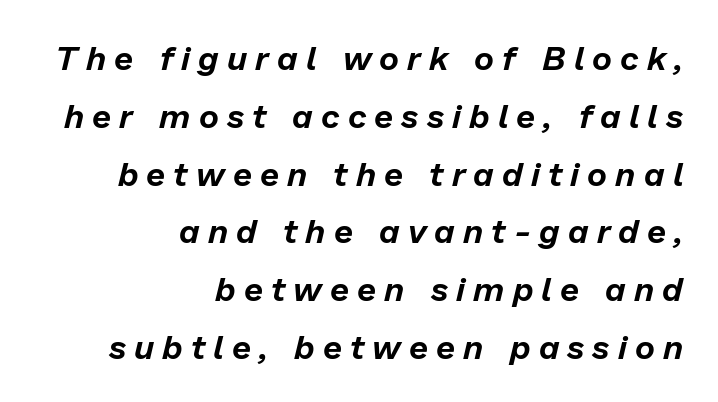
Q: Is the text italic (slanted)? A: Yes, it leans right by about 13 degrees.
Q: Is the text underlined? A: No.
Q: How is the paragraph aligned? A: Right-aligned.
Q: Is the spacing between letters normal or unusually wide? A: Unusually wide.
Q: Is the spacing between lines tight, normal or loose? A: Normal.
Q: Width (condensed, normal, or wide)? A: Normal.
Q: Stroke contrast? A: Low.
Q: x-height? A: Medium.
Q: Monospaced? A: No.
